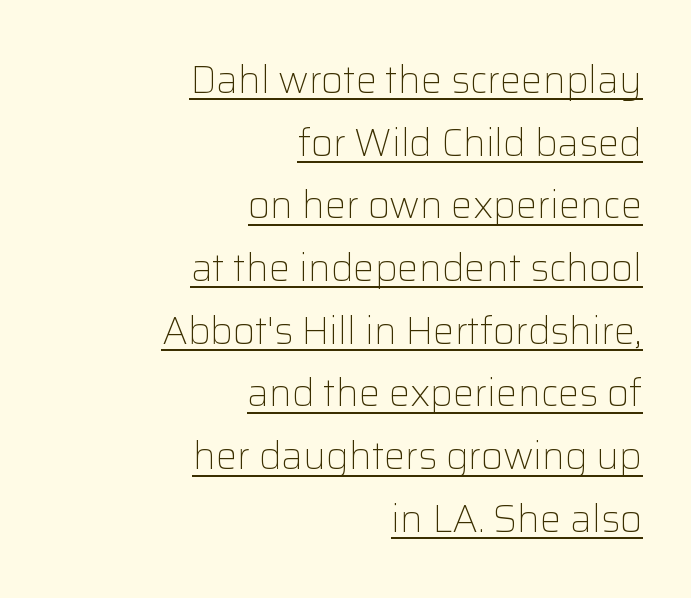
{"serif": "no", "italic": "no", "bold": "no", "weight": "light", "width": "normal", "stroke_contrast": "low", "x_height": "medium", "monospaced": "no", "underline": "yes", "align": "right", "line_spacing": "normal", "line_spacing_ratio": 1.65, "letter_spacing": "normal", "letter_spacing_em": 0.0, "glyph_px": 38}
